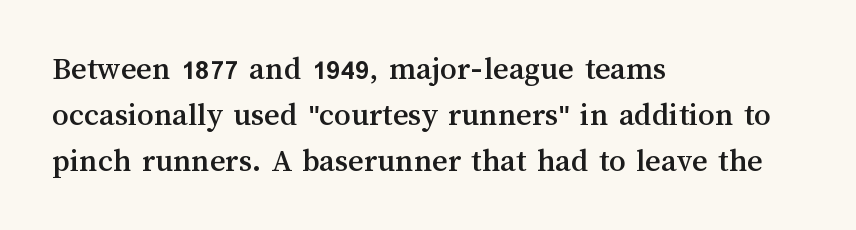
The image shows 33 px text type, upright; set left-aligned, normal line spacing (1.39x), normal letter spacing, not underlined; medium stroke contrast and a medium x-height.
